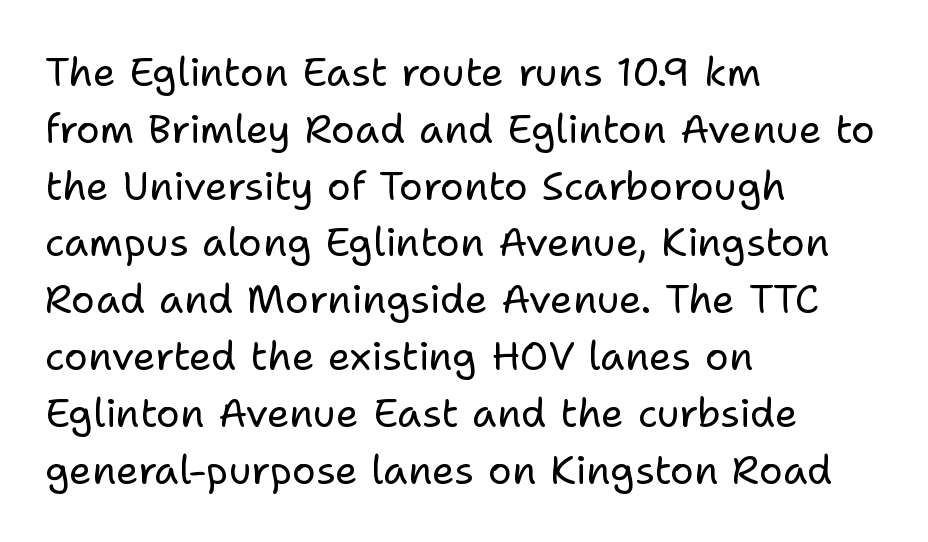
Is the type heavy? It reads as light-to-regular instead. Think of a printed novel: that variable character pitch is what you see here. This rendering employs a face without finishing strokes, i.e., a sans-serif. A roman cut, with each character standing at attention.
